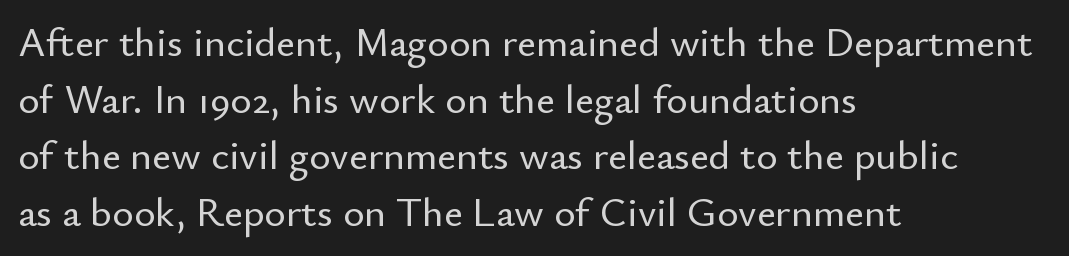
The image shows 41 px sans-serif type, upright; set left-aligned, normal line spacing (1.38x), normal letter spacing, not underlined; low stroke contrast and a small x-height.
